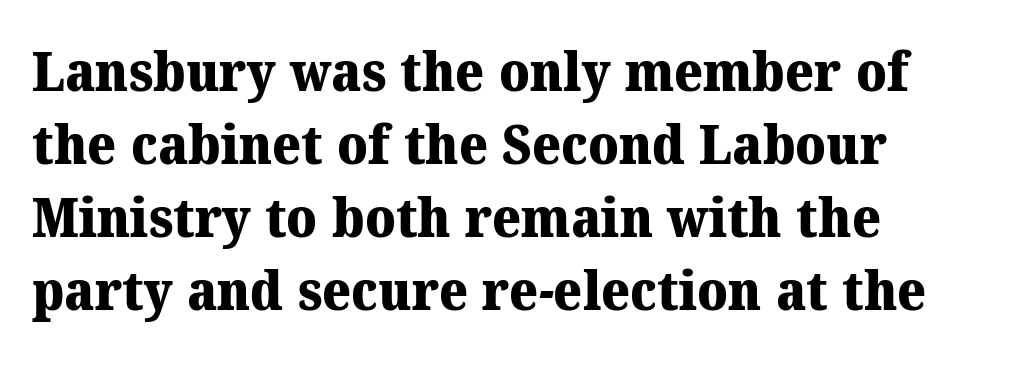
The image shows 55 px heavy serif type; set left-aligned, normal line spacing (1.33x), normal letter spacing, not underlined; medium stroke contrast and a medium x-height.
